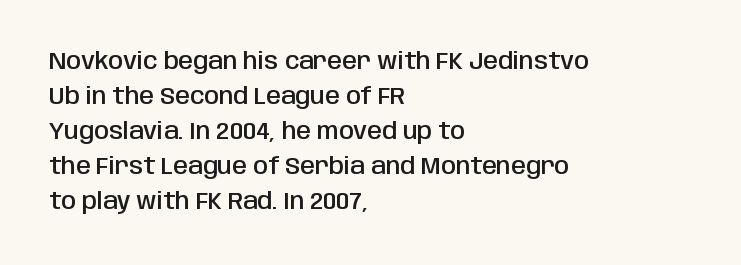
{"italic": "no", "bold": "semi", "underline": "no", "align": "left", "line_spacing": "normal", "line_spacing_ratio": 1.46, "letter_spacing": "normal", "letter_spacing_em": 0.0, "glyph_px": 24}
